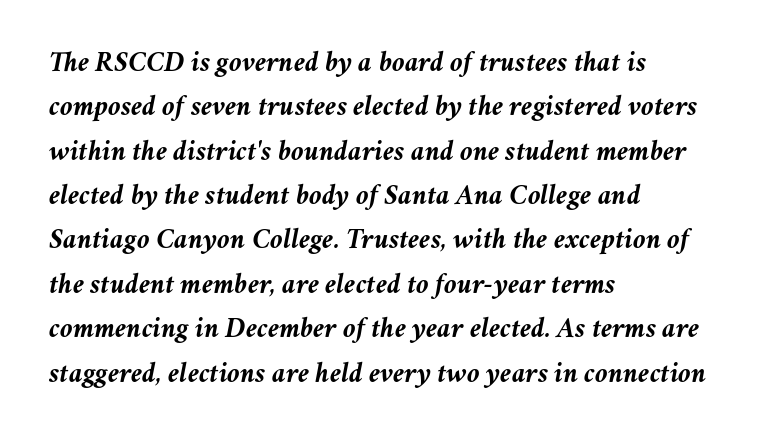
Only glyphs here, with clear space below each row. No extra tracking has been applied to these lines. Typesetter's note: full bold, strokes at maximum text heaviness. Compared with ordinary roman type, these characters are visibly tilted. Horizontal alignment here is leftward, the default for most running prose. Vertical spacing — default.
